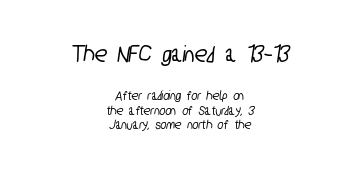
{"underline": "no", "align": "center", "line_spacing": "tight", "line_spacing_ratio": 1.04, "letter_spacing": "normal", "letter_spacing_em": 0.0, "larger_block": "first", "size_ratio": 1.79, "glyph_px": 25}
